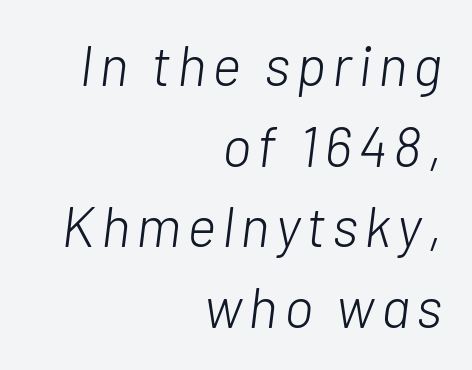
The image shows 56 px light type, italic (leaning right); set right-aligned, normal line spacing (1.44x), not underlined; low stroke contrast and a medium x-height.
